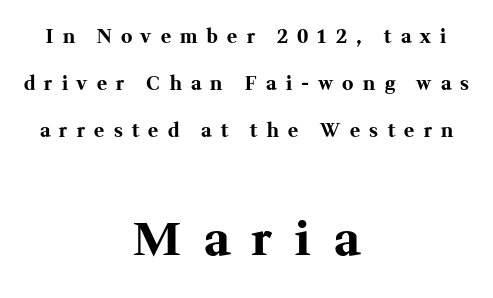
The image shows 47 px bold serif type, upright; set centered, loose line spacing (2.47x), unusually wide letter spacing (+0.49 em), not underlined; the second (bottom) block is 2.47x larger; medium stroke contrast and a medium x-height.
